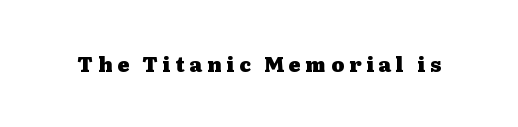
{"italic": "no", "bold": "yes", "underline": "no", "letter_spacing": "wide", "letter_spacing_em": 0.24, "glyph_px": 20}
